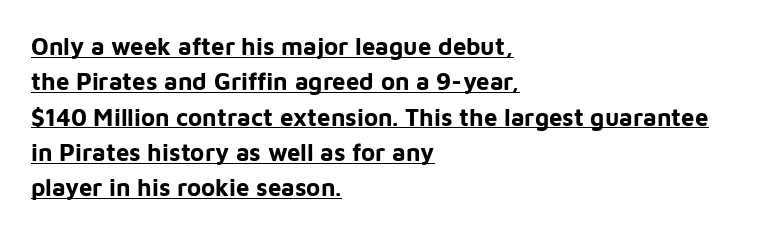
The image shows 24 px bold type, upright; set left-aligned, normal line spacing (1.47x), normal letter spacing, underlined.
